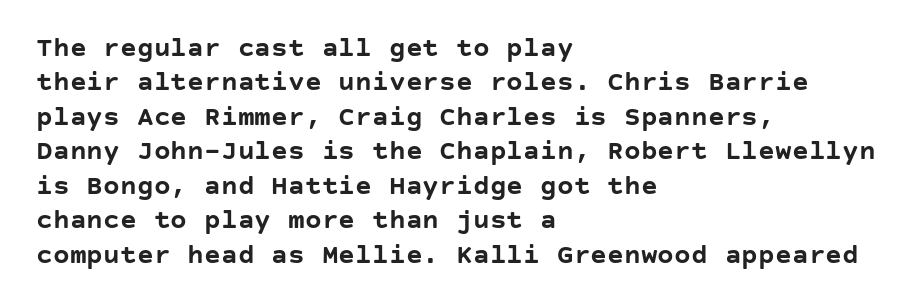
These lines carry a lot of weight — the face is fully bold. Look at the bottom of the vertical strokes: they stop flat, with no serifs. Horizontal alignment here is leftward, the default for most running prose. These lines were composed using upright roman letters.
